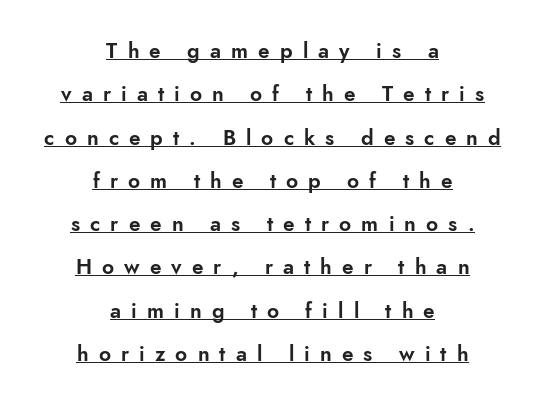
The image shows 21 px text type, upright; set centered, loose line spacing (2.06x), unusually wide letter spacing (+0.48 em), underlined.
